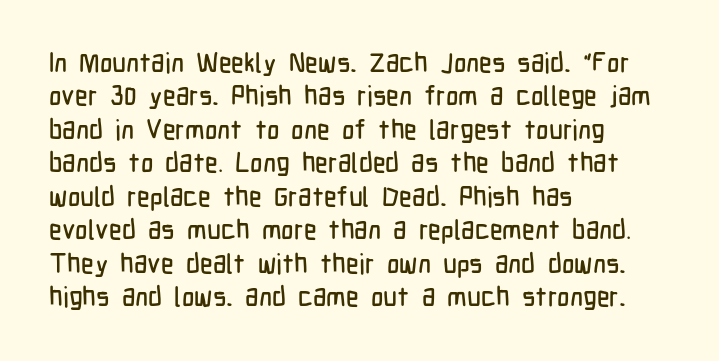
{"italic": "no", "underline": "no", "align": "left", "line_spacing_ratio": 1.24, "letter_spacing": "normal", "letter_spacing_em": 0.0, "glyph_px": 27}
